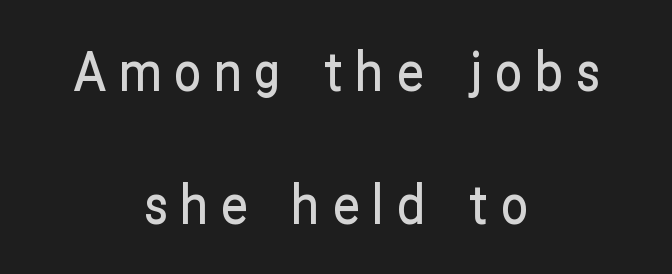
The image shows 54 px condensed sans-serif type, upright; set centered, loose line spacing (2.46x), unusually wide letter spacing (+0.25 em), not underlined; low stroke contrast and a medium x-height.
